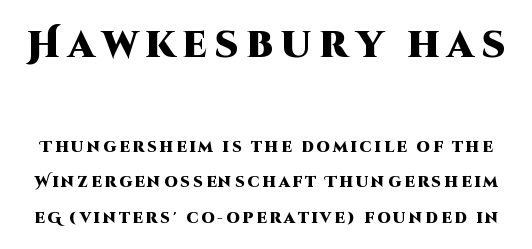
The image shows 37 px heavy sans-serif type, upright; set loose line spacing (2.36x), unusually wide letter spacing (+0.2 em), not underlined; the first (top) block is 2.47x larger; high stroke contrast and a large x-height.
